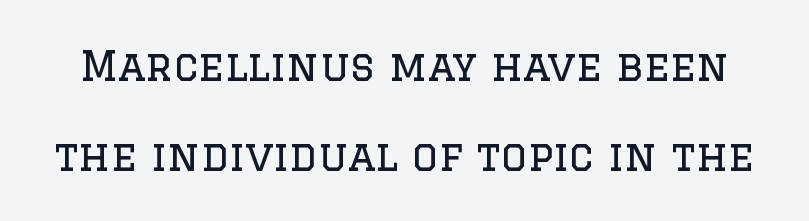
{"serif": "yes", "italic": "no", "bold": "no", "weight": "regular", "width": "normal", "stroke_contrast": "low", "x_height": "large", "monospaced": "no", "underline": "no", "line_spacing": "loose", "line_spacing_ratio": 2.2, "letter_spacing": "normal", "letter_spacing_em": 0.0, "glyph_px": 41}
